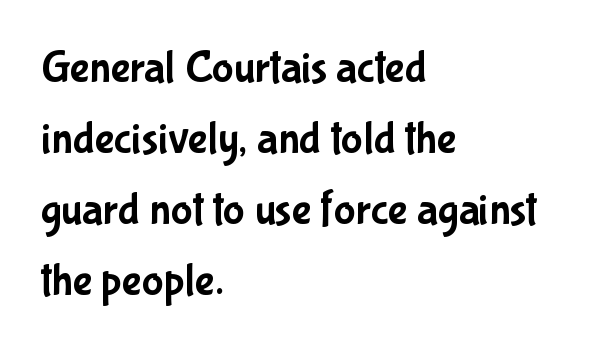
{"serif": "no", "italic": "no", "width": "condensed", "stroke_contrast": "low", "x_height": "medium", "monospaced": "no", "underline": "no", "align": "left", "line_spacing": "normal", "line_spacing_ratio": 1.54, "letter_spacing": "normal", "letter_spacing_em": 0.0, "glyph_px": 46}
